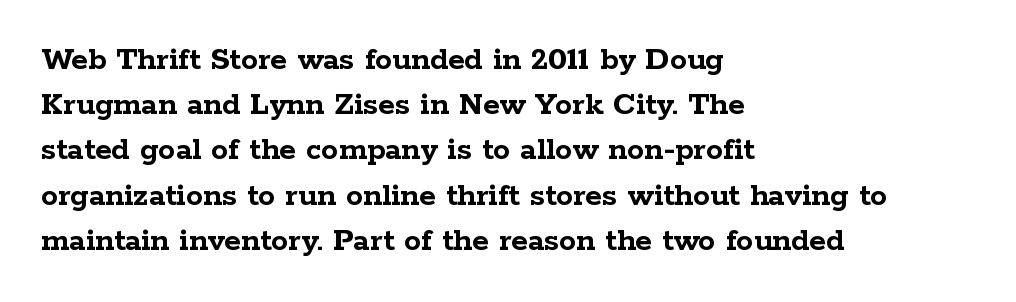
The image shows 34 px semibold, wide serif type, upright; set left-aligned, normal line spacing (1.33x), normal letter spacing, not underlined; low stroke contrast and a medium x-height.
